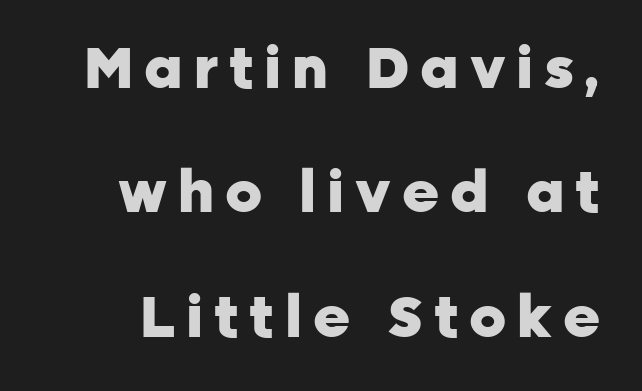
Q: Is the text bold? A: Yes.
Q: Is the text italic (slanted)? A: No, it is upright.
Q: Is the typeface a serif or a sans-serif typeface? A: Sans-serif.
Q: Is the text underlined? A: No.
Q: Is the spacing between lines tight, normal or loose? A: Loose.
Q: Width (condensed, normal, or wide)? A: Normal.
Q: Stroke contrast? A: Low.
Q: x-height? A: Medium.
Q: Monospaced? A: No.
